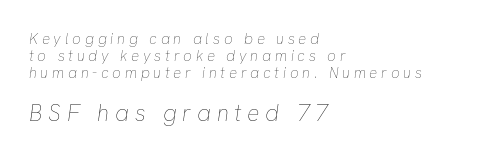
The image shows 23 px text type, italic (leaning right); set left-aligned, tight line spacing (1.13x), unusually wide letter spacing (+0.25 em), not underlined; the second (bottom) block is 1.53x larger.
